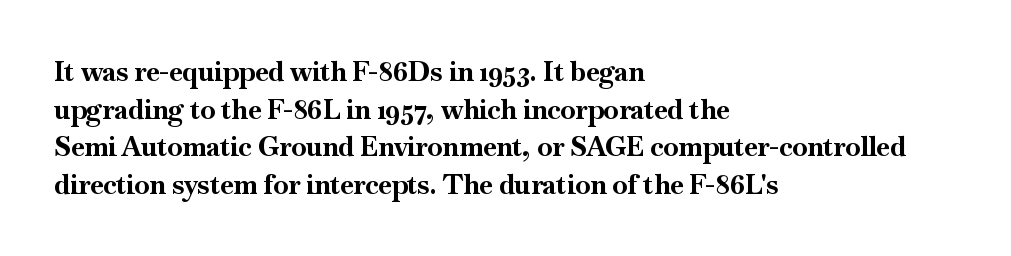
Q: Is the text bold? A: Yes.
Q: Is the text italic (slanted)? A: No, it is upright.
Q: Is the text underlined? A: No.
Q: How is the paragraph aligned? A: Left-aligned.
Q: Is the spacing between letters normal or unusually wide? A: Normal.
Q: Is the spacing between lines tight, normal or loose? A: Normal.
